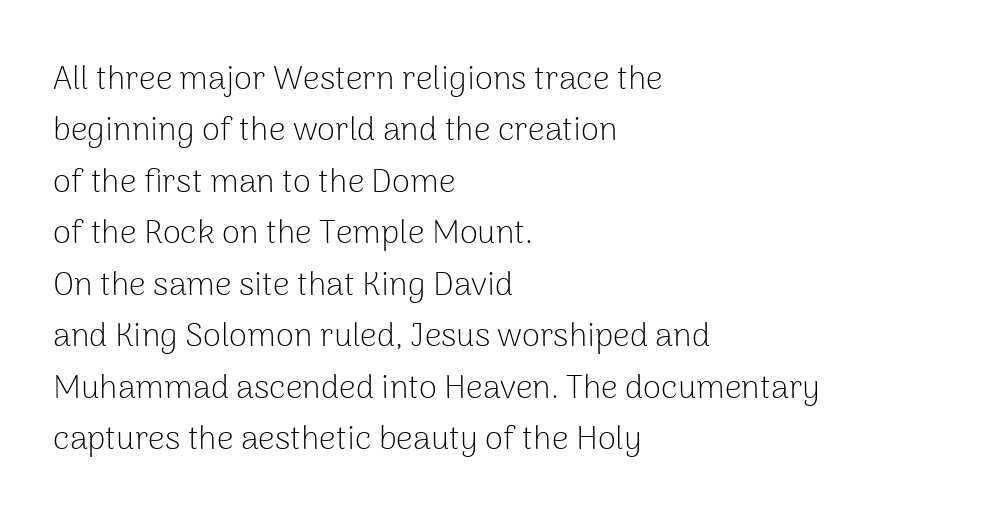
The image shows 33 px light sans-serif type, upright; set left-aligned, normal line spacing (1.56x), normal letter spacing, not underlined; low stroke contrast and a medium x-height.
